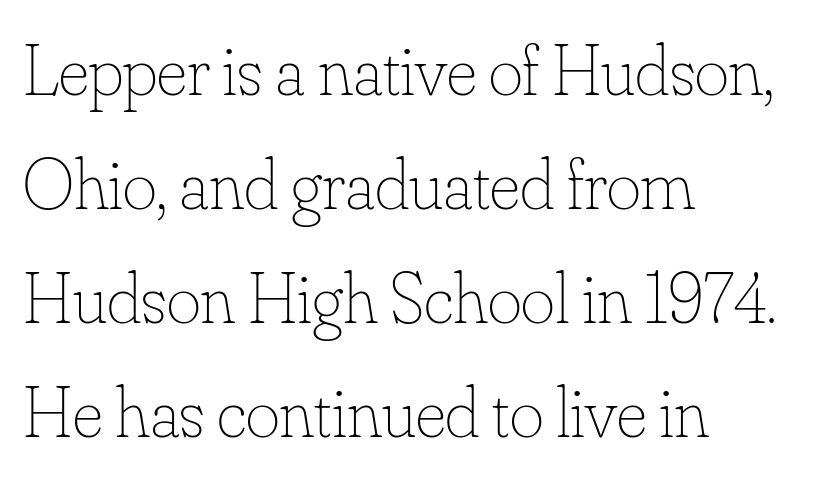
Just letters on the line, the space beneath them empty. Looks like regular typesetting: each glyph gets only the width it needs. On a weight scale, this lands at 450 or below. The rendering keeps characters at their native spacing. The letters stand upright; this is a roman face. Does the copy run flush right? No — it runs flush left.
